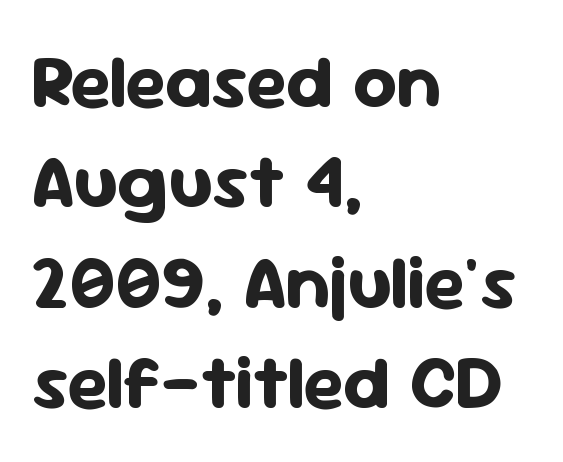
{"serif": "no", "italic": "no", "bold": "yes", "weight": "bold", "width": "normal", "stroke_contrast": "low", "x_height": "medium", "monospaced": "no", "underline": "no", "align": "left", "line_spacing": "normal", "line_spacing_ratio": 1.32, "letter_spacing": "normal", "letter_spacing_em": 0.0, "glyph_px": 76}
